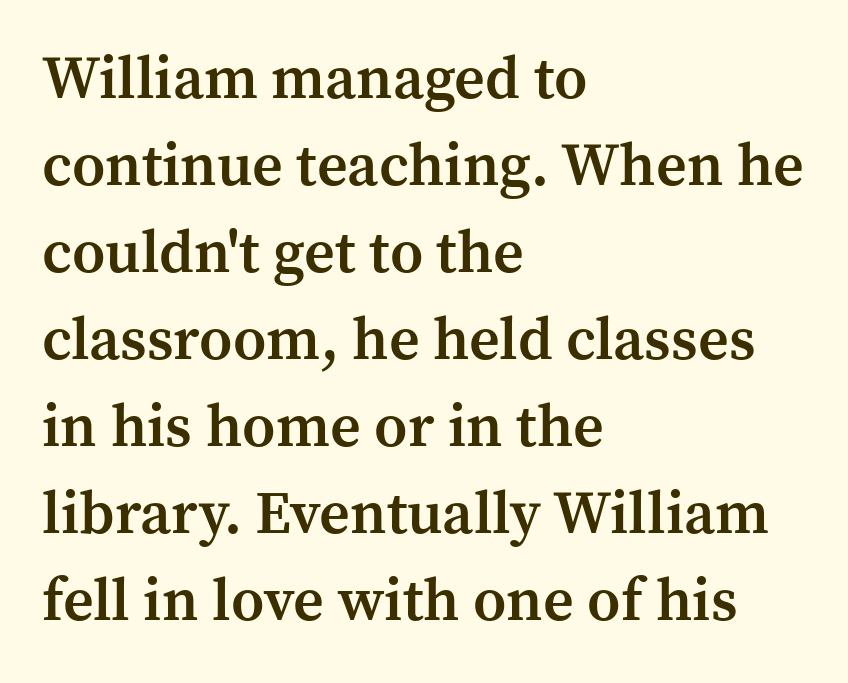
{"serif": "yes", "italic": "no", "bold": "semi", "weight": "semibold", "width": "normal", "stroke_contrast": "medium", "x_height": "medium", "monospaced": "no", "underline": "no", "align": "left", "line_spacing": "normal", "line_spacing_ratio": 1.45, "letter_spacing": "normal", "letter_spacing_em": 0.0, "glyph_px": 60}
